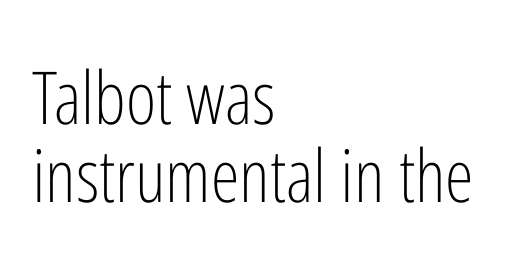
The image shows 73 px light, condensed sans-serif type, upright; set left-aligned, tight line spacing (1.07x), normal letter spacing, not underlined; low stroke contrast and a medium x-height.
